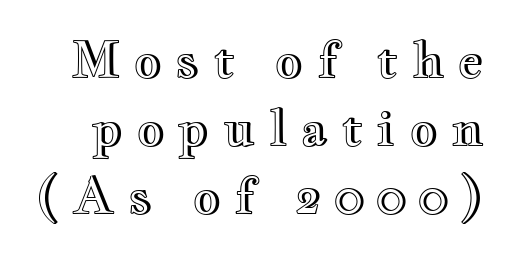
Q: Is the text italic (slanted)? A: No, it is upright.
Q: Is the text underlined? A: No.
Q: Is the spacing between letters normal or unusually wide? A: Unusually wide.
Q: Is the spacing between lines tight, normal or loose? A: Normal.
Q: Width (condensed, normal, or wide)? A: Wide.
Q: x-height? A: Small.
Q: Monospaced? A: No.
